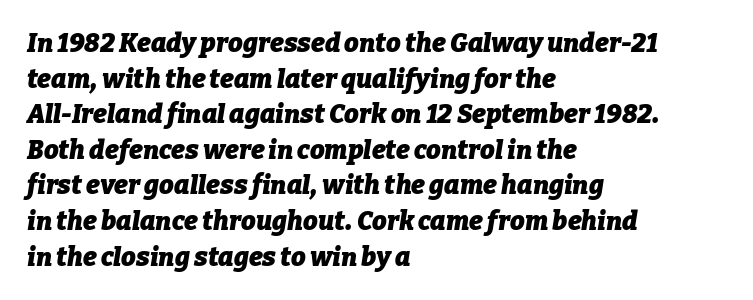
The text block is weighted toward the left margin, trailing off unevenly rightward. Style check: oblique. Leading matches the norm, producing a regular column. Has an underline been added? It has not. Heft: maximum for text — a bold. No extra tracking has been applied to these lines.
